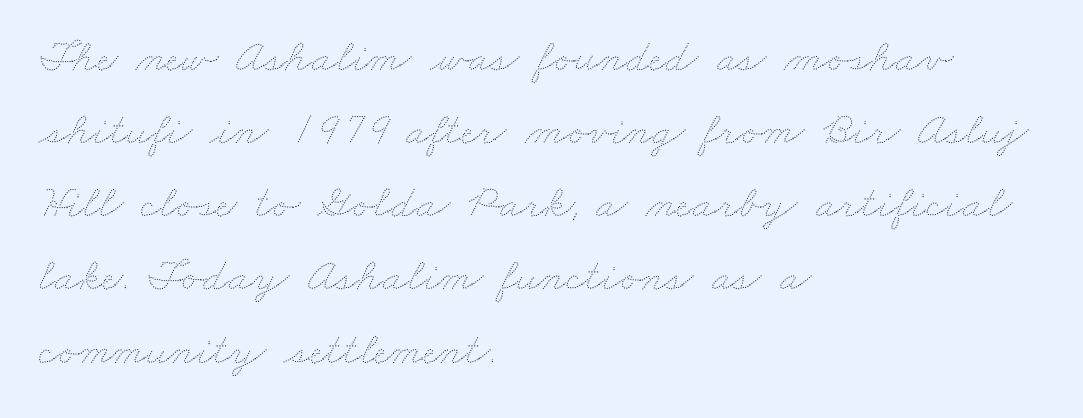
The image shows 46 px thin, wide type; set left-aligned, normal line spacing (1.59x), normal letter spacing, not underlined; medium stroke contrast and a small x-height.
